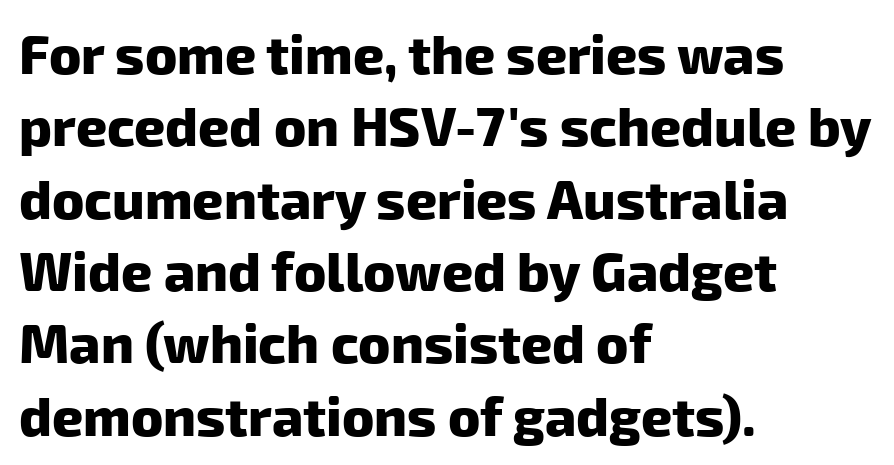
The image shows 54 px heavy sans-serif type; set left-aligned, normal line spacing (1.34x), normal letter spacing, not underlined; low stroke contrast and a medium x-height.
